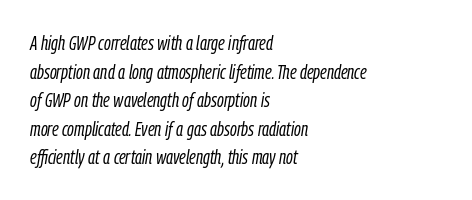
Q: Is the text bold? A: No.
Q: Is the text italic (slanted)? A: Yes, it leans right by about 9 degrees.
Q: Is the text underlined? A: No.
Q: How is the paragraph aligned? A: Left-aligned.
Q: Is the spacing between letters normal or unusually wide? A: Normal.
Q: Is the spacing between lines tight, normal or loose? A: Normal.
